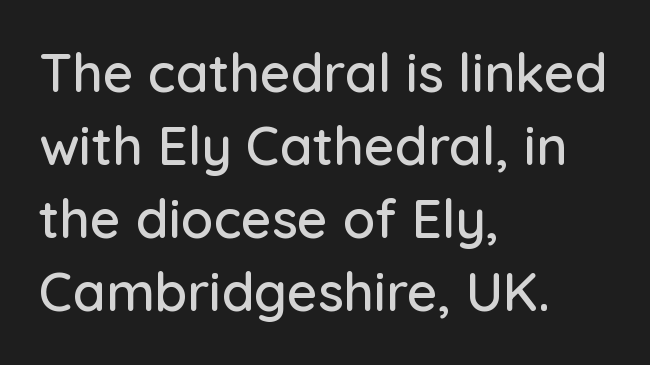
{"serif": "no", "italic": "no", "width": "normal", "stroke_contrast": "low", "x_height": "medium", "monospaced": "no", "underline": "no", "align": "left", "line_spacing": "normal", "line_spacing_ratio": 1.38, "letter_spacing": "normal", "letter_spacing_em": 0.0, "glyph_px": 53}
